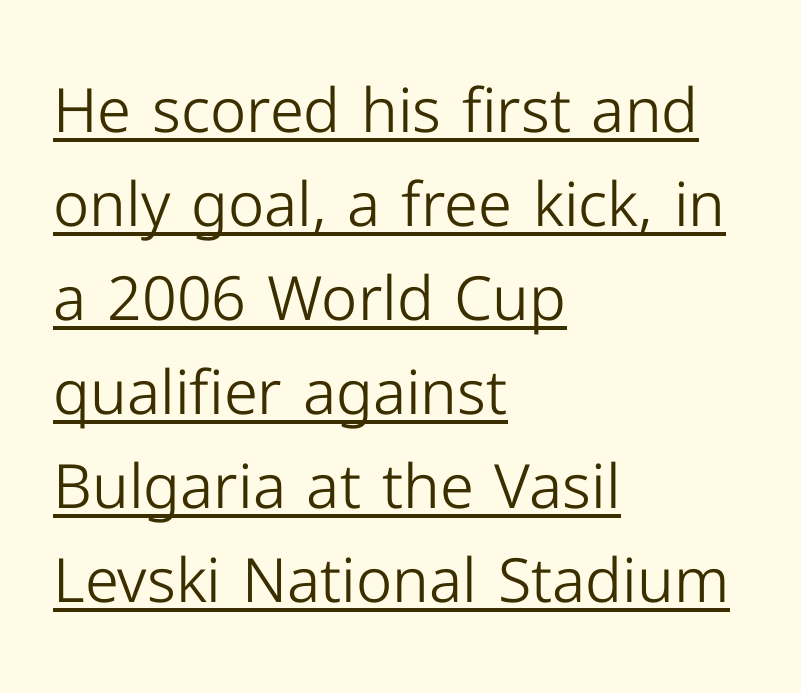
You can tell it's not italic because the verticals are truly vertical. Heaviness? Minimal to ordinary, like unemphasized prose. The typesetter chose a ragged-right arrangement here. You could not count columns in this text — the font is proportionally spaced. Evenly set lines give the paragraph a standard silhouette.
